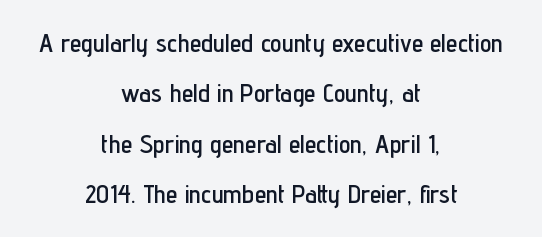
The image shows 26 px text type, upright; set centered, loose line spacing (1.94x), normal letter spacing, not underlined.
